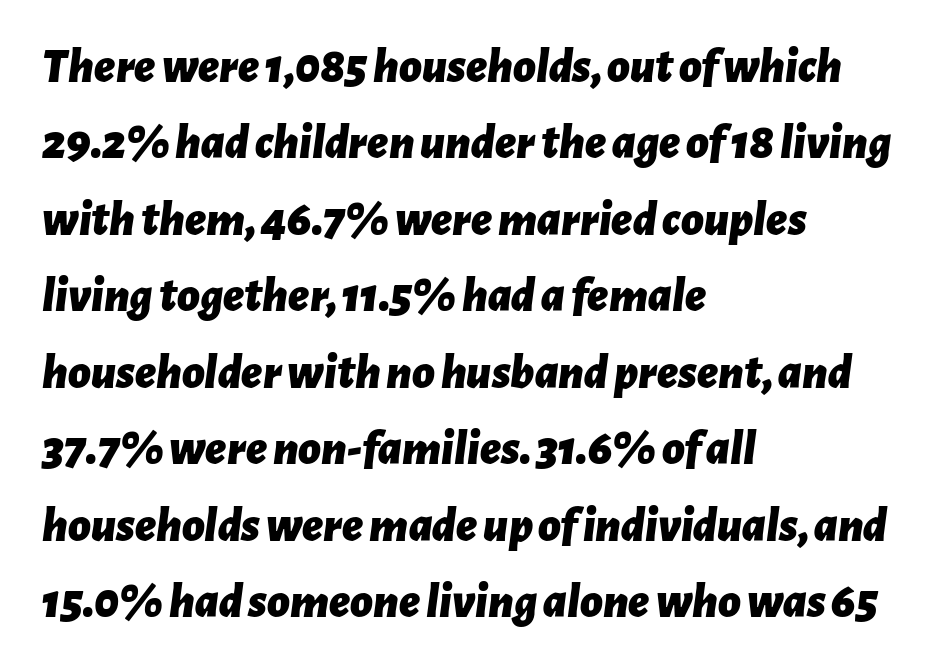
Character widths vary here, with narrow letters taking less room than wide ones. Compared with ordinary roman type, these characters are visibly tilted. These words are printed bold, with thick strokes throughout. Notice how the passage keeps a crisp vertical edge on the left only. Normally led — the rows are evenly, conventionally spaced.
